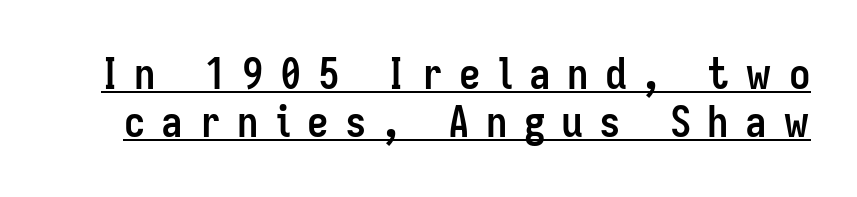
{"serif": "no", "italic": "no", "bold": "yes", "weight": "semibold", "width": "condensed", "stroke_contrast": "low", "x_height": "medium", "monospaced": "no", "underline": "yes", "line_spacing": "tight", "line_spacing_ratio": 1.11, "letter_spacing": "wide", "letter_spacing_em": 0.38, "glyph_px": 43}
